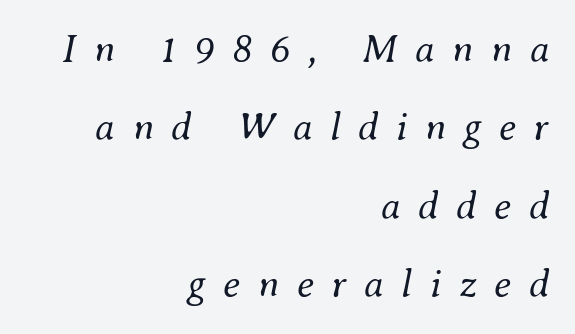
The image shows 39 px regular-weight type, italic (leaning right); set right-aligned, loose line spacing (2.01x), unusually wide letter spacing (+0.45 em), not underlined; medium stroke contrast and a small x-height.
